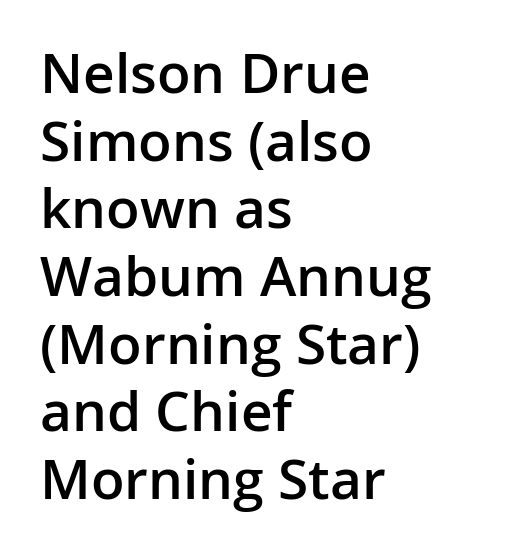
Q: Is the text bold? A: Semi-bold.
Q: Is the text italic (slanted)? A: No, it is upright.
Q: Is the typeface a serif or a sans-serif typeface? A: Sans-serif.
Q: Is the text underlined? A: No.
Q: How is the paragraph aligned? A: Left-aligned.
Q: Is the spacing between letters normal or unusually wide? A: Normal.
Q: Width (condensed, normal, or wide)? A: Normal.
Q: Stroke contrast? A: Low.
Q: x-height? A: Medium.
Q: Monospaced? A: No.
